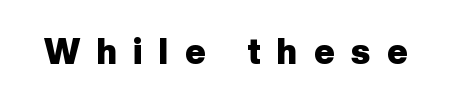
The image shows 35 px heavy sans-serif type, upright; set unusually wide letter spacing (+0.47 em), not underlined; low stroke contrast and a medium x-height.
